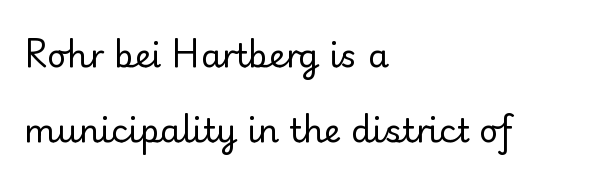
The image shows 33 px regular-weight serif type, upright; set left-aligned, loose line spacing (2.26x), normal letter spacing, not underlined; low stroke contrast and a small x-height.
